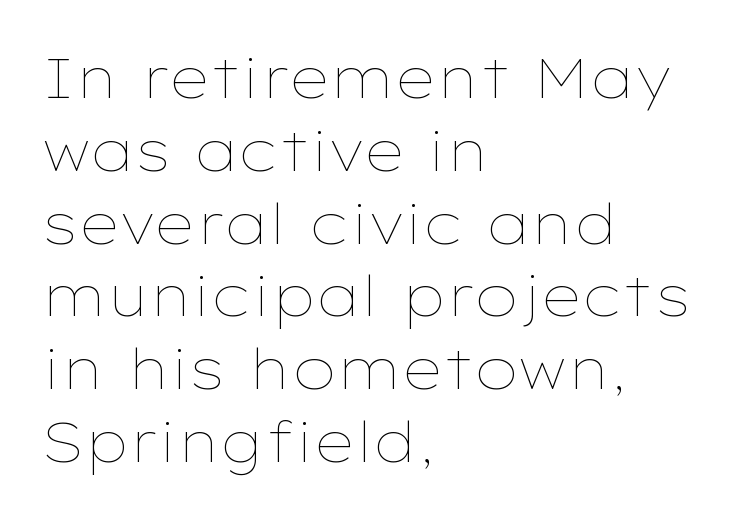
Successive baselines arrive at the customary interval. Varying glyph widths throughout — classic text-font behaviour. A roman cut, with each character standing at attention. Stroke mass is kept to a normal reading level or below.
